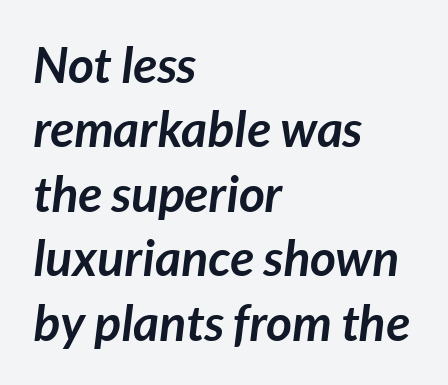
Q: Is the text bold? A: Yes.
Q: Is the text italic (slanted)? A: Yes, it leans right by about 7 degrees.
Q: Is the text underlined? A: No.
Q: How is the paragraph aligned? A: Left-aligned.
Q: Is the spacing between letters normal or unusually wide? A: Normal.
Q: Is the spacing between lines tight, normal or loose? A: Normal.
Q: Width (condensed, normal, or wide)? A: Normal.
Q: Stroke contrast? A: Low.
Q: x-height? A: Medium.
Q: Monospaced? A: No.
